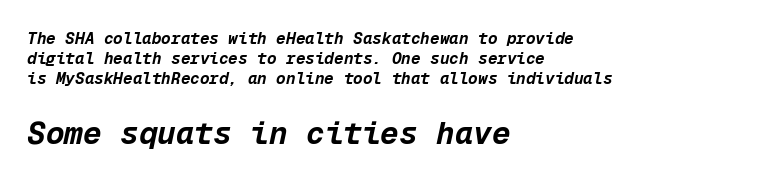
{"italic": "yes", "lean": "right", "slant_degrees": 12, "bold": "yes", "weight": "bold", "width": "normal", "stroke_contrast": "low", "x_height": "medium", "monospaced": "yes", "underline": "no", "align": "left", "line_spacing": "normal", "line_spacing_ratio": 1.25, "letter_spacing": "normal", "letter_spacing_em": 0.0, "larger_block": "second", "size_ratio": 1.94, "glyph_px": 31}
